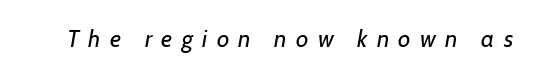
Q: Is the text bold? A: No.
Q: Is the text italic (slanted)? A: Yes, it leans right by about 7 degrees.
Q: Is the text underlined? A: No.
Q: Is the spacing between letters normal or unusually wide? A: Unusually wide.
